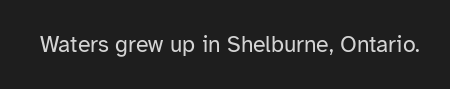
The image shows 23 px text type, upright; set normal letter spacing, not underlined.
